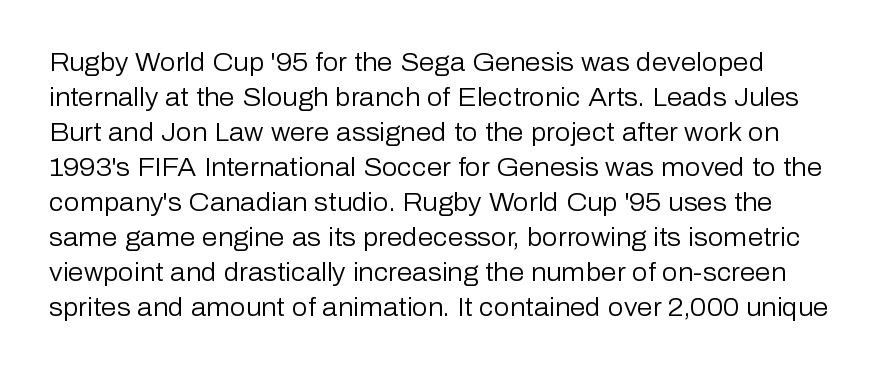
The image shows 25 px text type, upright; set normal line spacing (1.4x), normal letter spacing, not underlined.
